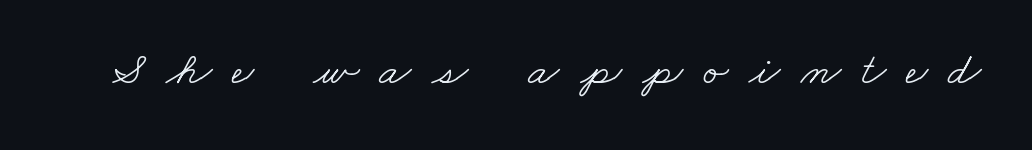
The image shows 47 px light, wide serif type; set unusually wide letter spacing (+0.43 em), not underlined; low stroke contrast and a small x-height.
